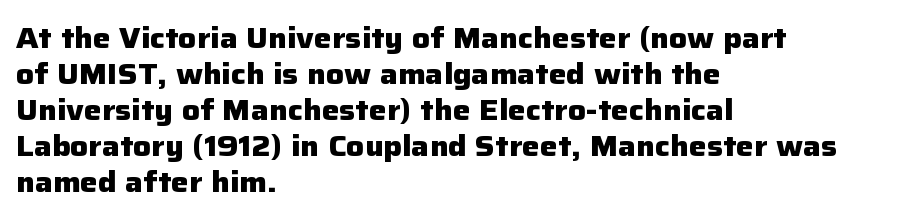
The image shows 28 px heavy sans-serif type, upright; set left-aligned, normal line spacing (1.29x), normal letter spacing, not underlined; low stroke contrast and a medium x-height.
